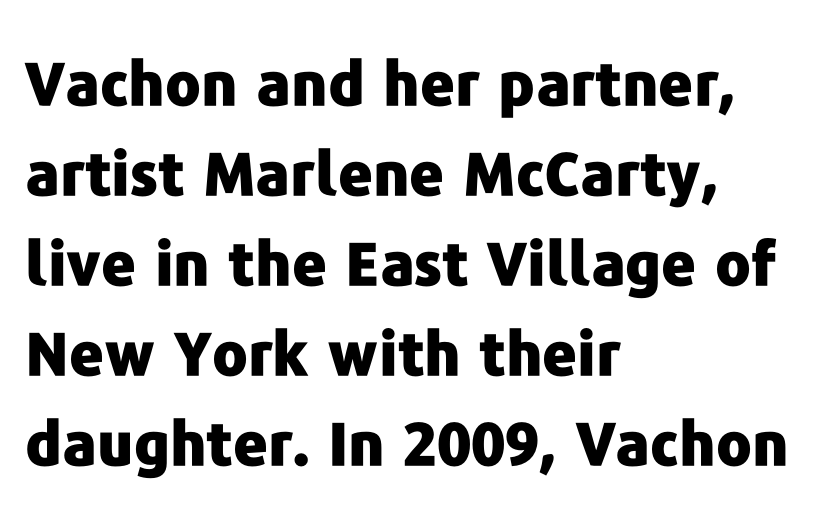
Ordinary non-slanted type is in use. Bold? Absolutely — the strokes are thick and heavy. Do the characters align in a grid? No, the font is proportional. Horizontally, the lines are justified to the leading edge only.
